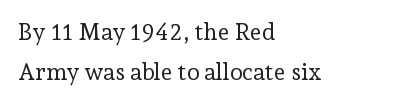
Q: Is the text bold? A: No.
Q: Is the text italic (slanted)? A: No, it is upright.
Q: Is the text underlined? A: No.
Q: How is the paragraph aligned? A: Left-aligned.
Q: Is the spacing between letters normal or unusually wide? A: Normal.
